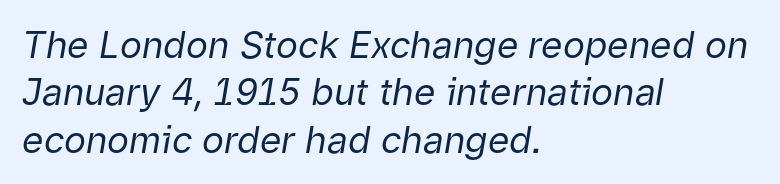
Honestly, there is no underline to notice here at all. This block has exactly the height ordinary leading produces. The typography opts for an oblique posture over an upright one. The passage shown is not bold in any degree. Compared with a centered layout, this one pins lines to the left instead. Between one letter and the next there's only the usual sliver of space.
